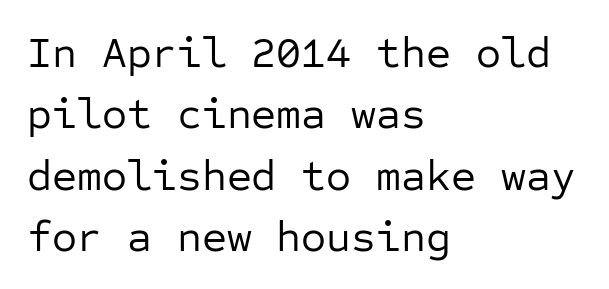
Q: Is the text bold? A: No.
Q: Is the text italic (slanted)? A: No, it is upright.
Q: Is the typeface a serif or a sans-serif typeface? A: Sans-serif.
Q: Is the text underlined? A: No.
Q: How is the paragraph aligned? A: Left-aligned.
Q: Is the spacing between letters normal or unusually wide? A: Normal.
Q: Is the spacing between lines tight, normal or loose? A: Normal.
Q: Width (condensed, normal, or wide)? A: Normal.
Q: Stroke contrast? A: Low.
Q: x-height? A: Medium.
Q: Monospaced? A: Yes.
